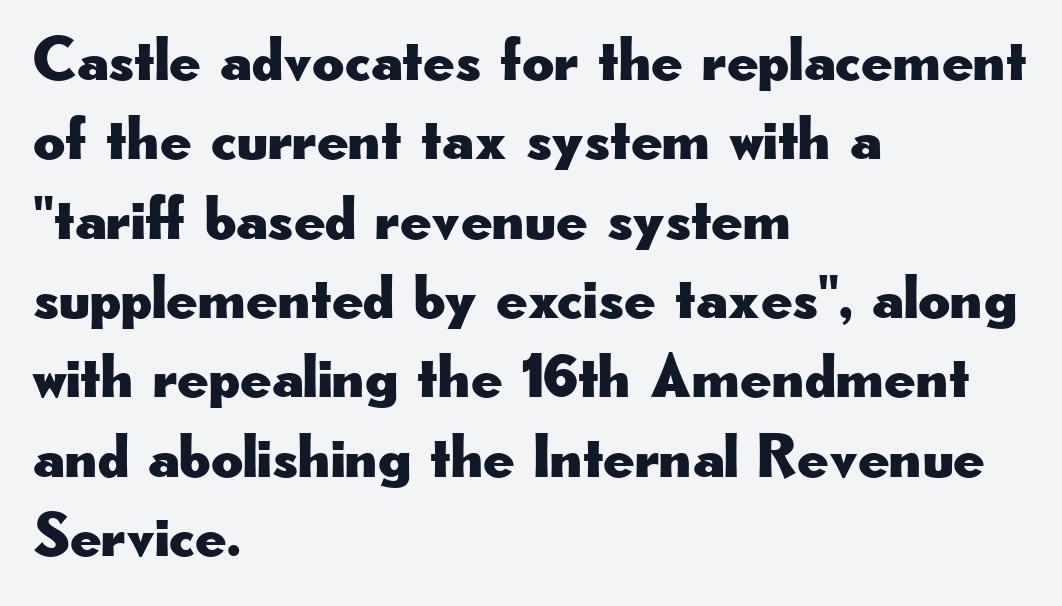
{"serif": "no", "italic": "no", "width": "wide", "stroke_contrast": "low", "x_height": "small", "monospaced": "no", "underline": "no", "align": "left", "line_spacing": "normal", "line_spacing_ratio": 1.28, "letter_spacing": "normal", "letter_spacing_em": 0.0, "glyph_px": 62}
